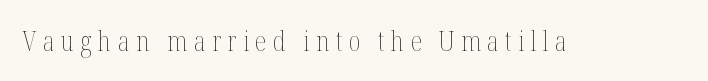
Letter spacing: wide. Is the type heavy? It reads as light-to-regular instead. Clear beneath every line of the passage. Every character sits straight up, as roman type does.
